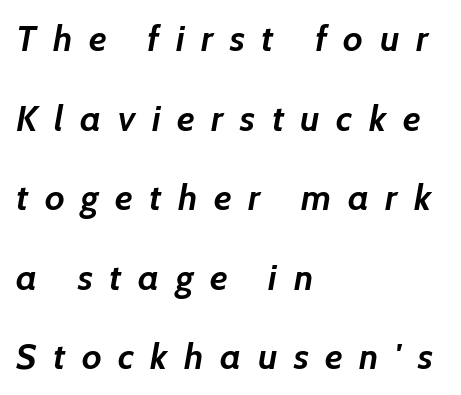
Q: Is the text bold? A: Yes.
Q: Is the text italic (slanted)? A: Yes, it leans right by about 7 degrees.
Q: Is the text underlined? A: No.
Q: How is the paragraph aligned? A: Left-aligned.
Q: Is the spacing between letters normal or unusually wide? A: Unusually wide.
Q: Is the spacing between lines tight, normal or loose? A: Loose.
Q: Width (condensed, normal, or wide)? A: Normal.
Q: Stroke contrast? A: Low.
Q: x-height? A: Medium.
Q: Monospaced? A: No.
